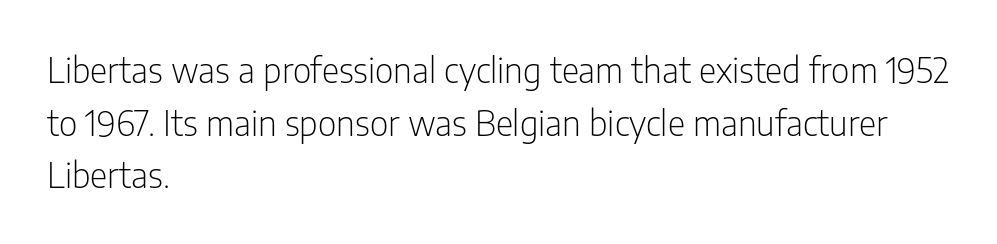
{"serif": "no", "italic": "no", "bold": "no", "weight": "light", "width": "condensed", "stroke_contrast": "low", "x_height": "medium", "monospaced": "no", "underline": "no", "align": "left", "line_spacing": "normal", "line_spacing_ratio": 1.55, "letter_spacing": "normal", "letter_spacing_em": 0.0, "glyph_px": 34}
